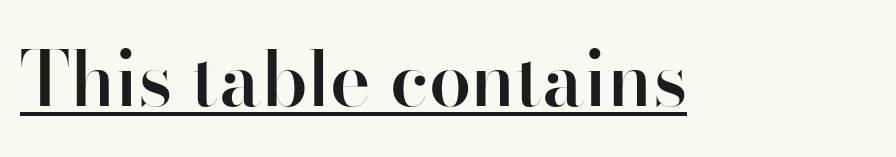
{"serif": "no", "italic": "no", "bold": "semi", "weight": "semibold", "width": "normal", "stroke_contrast": "high", "x_height": "small", "monospaced": "no", "underline": "yes", "letter_spacing": "normal", "letter_spacing_em": 0.0, "glyph_px": 76}
